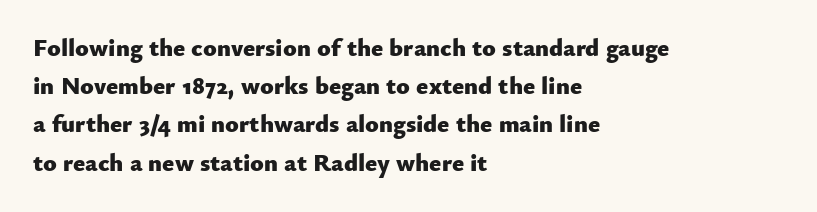
{"italic": "no", "bold": "yes", "underline": "no", "align": "left", "line_spacing": "normal", "line_spacing_ratio": 1.53, "letter_spacing": "normal", "letter_spacing_em": 0.0, "glyph_px": 25}
